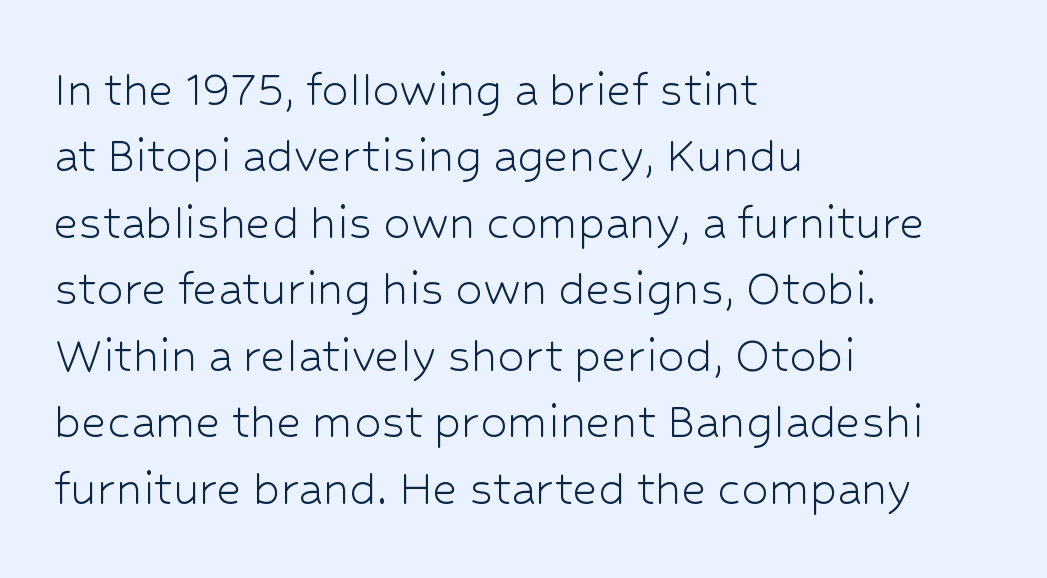
The image shows 54 px light sans-serif type, upright; set left-aligned, line spacing 1.23x, normal letter spacing, not underlined; low stroke contrast and a medium x-height.
